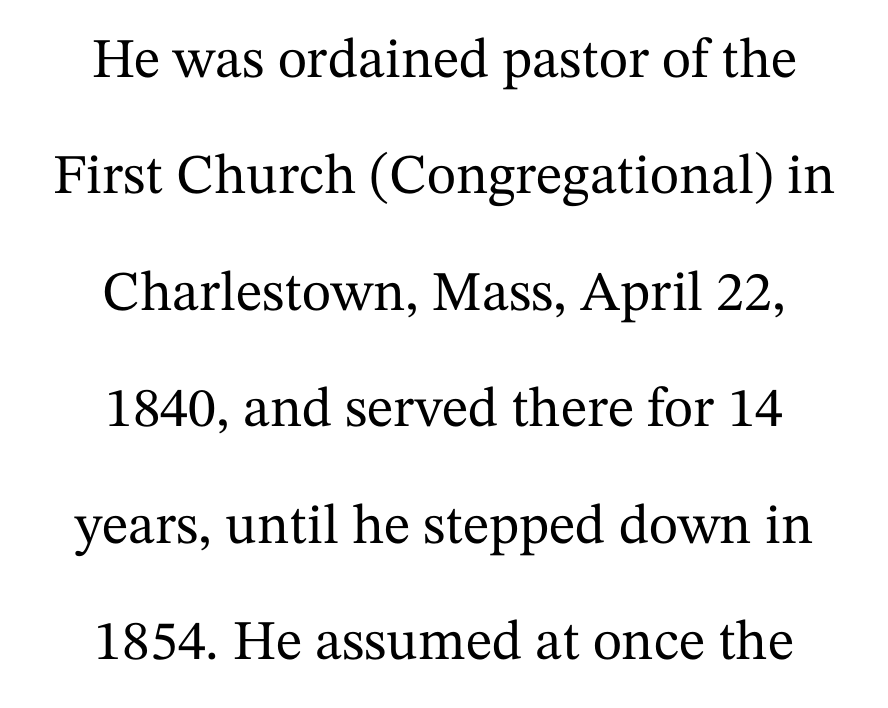
Q: Is the text italic (slanted)? A: No, it is upright.
Q: Is the typeface a serif or a sans-serif typeface? A: Serif.
Q: Is the text underlined? A: No.
Q: How is the paragraph aligned? A: Centered.
Q: Is the spacing between letters normal or unusually wide? A: Normal.
Q: Is the spacing between lines tight, normal or loose? A: Loose.
Q: Width (condensed, normal, or wide)? A: Normal.
Q: Stroke contrast? A: Medium.
Q: x-height? A: Medium.
Q: Monospaced? A: No.
